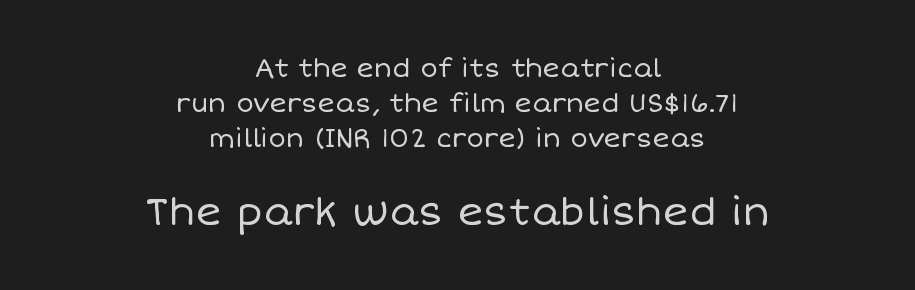
The image shows 39 px regular-weight type, upright; set centered, normal line spacing (1.35x), normal letter spacing, not underlined; the second (bottom) block is 1.5x larger; low stroke contrast and a large x-height.
